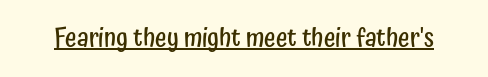
The image shows 25 px text type, upright; set normal letter spacing, underlined.
